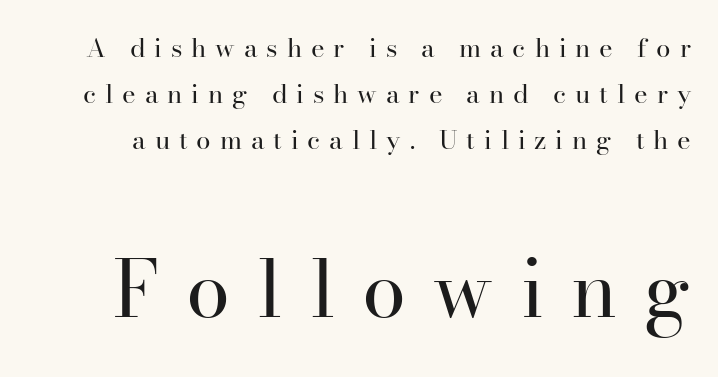
{"serif": "yes", "italic": "no", "bold": "no", "weight": "regular", "width": "normal", "stroke_contrast": "high", "x_height": "small", "monospaced": "no", "underline": "no", "line_spacing_ratio": 1.77, "letter_spacing": "wide", "letter_spacing_em": 0.34, "larger_block": "second", "size_ratio": 3.04, "glyph_px": 79}
